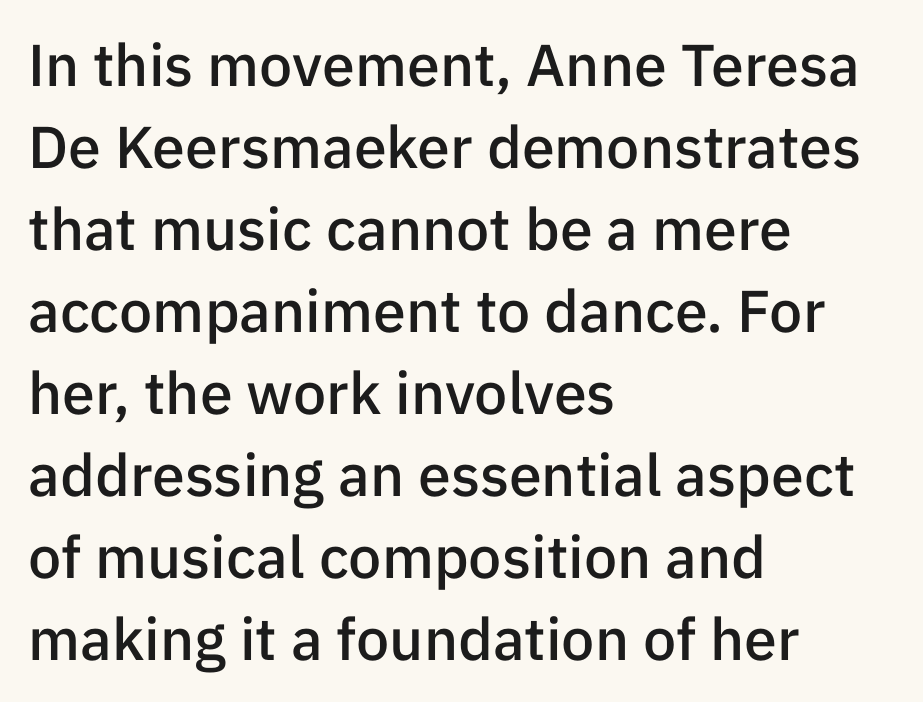
Serif or sans? Sans — the stroke terminals are bare. Leading: standard. The passage is arranged the way most books set body copy — flush left. Italic? Not at all — the glyphs are vertical. Letter spacing: default. Emphasis by weight is partial: semibold.
